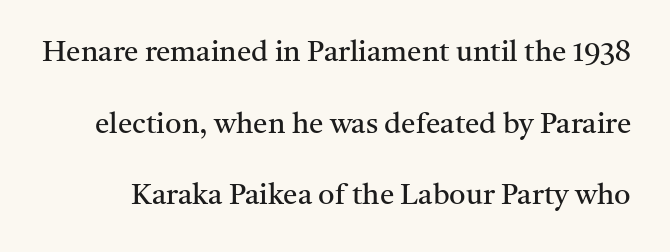
Q: Is the text bold? A: No.
Q: Is the text italic (slanted)? A: No, it is upright.
Q: Is the typeface a serif or a sans-serif typeface? A: Serif.
Q: Is the text underlined? A: No.
Q: Is the spacing between letters normal or unusually wide? A: Normal.
Q: Is the spacing between lines tight, normal or loose? A: Loose.
Q: Width (condensed, normal, or wide)? A: Normal.
Q: Stroke contrast? A: Medium.
Q: x-height? A: Medium.
Q: Monospaced? A: No.
